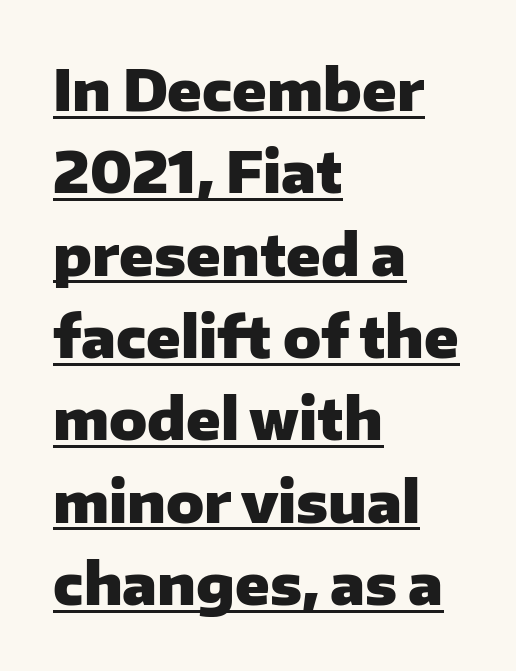
{"serif": "no", "italic": "no", "bold": "yes", "weight": "heavy", "width": "normal", "stroke_contrast": "low", "x_height": "medium", "monospaced": "no", "underline": "yes", "align": "left", "line_spacing": "normal", "line_spacing_ratio": 1.47, "letter_spacing": "normal", "letter_spacing_em": 0.0, "glyph_px": 56}
